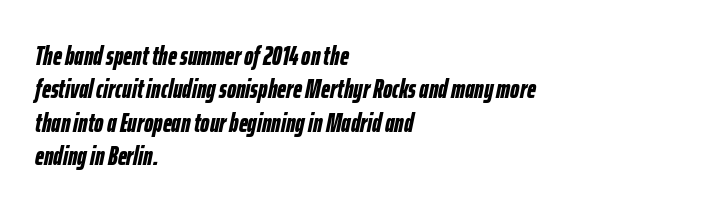
{"italic": "yes", "lean": "right", "slant_degrees": 12, "bold": "yes", "underline": "no", "align": "left", "line_spacing": "normal", "line_spacing_ratio": 1.28, "letter_spacing": "normal", "letter_spacing_em": 0.0, "glyph_px": 26}
